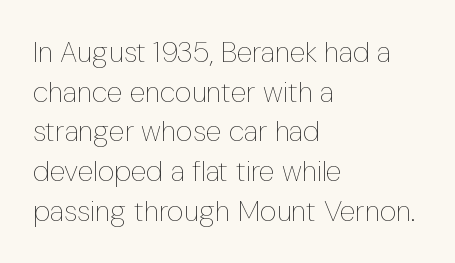
{"italic": "no", "bold": "no", "weight": "thin", "width": "condensed", "stroke_contrast": "low", "x_height": "medium", "monospaced": "no", "underline": "no", "align": "left", "line_spacing": "normal", "line_spacing_ratio": 1.37, "letter_spacing": "normal", "letter_spacing_em": 0.0, "glyph_px": 29}
